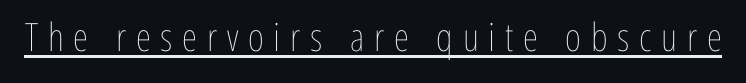
The image shows 39 px thin, condensed type, upright; set unusually wide letter spacing (+0.25 em), underlined; low stroke contrast and a medium x-height.
